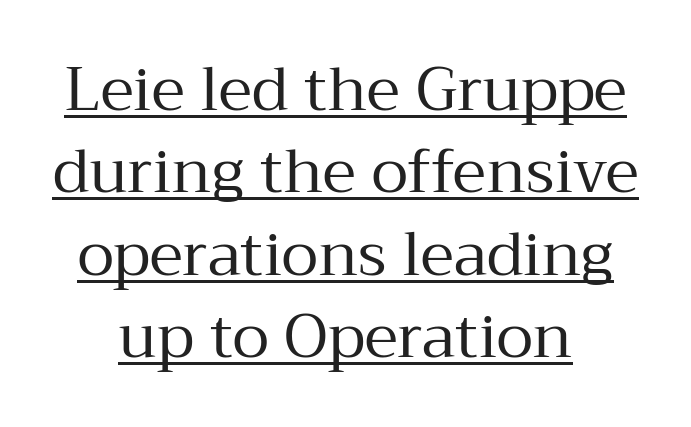
The image shows 61 px regular-weight serif type, upright; set centered, normal line spacing (1.35x), normal letter spacing, underlined; medium stroke contrast and a medium x-height.
